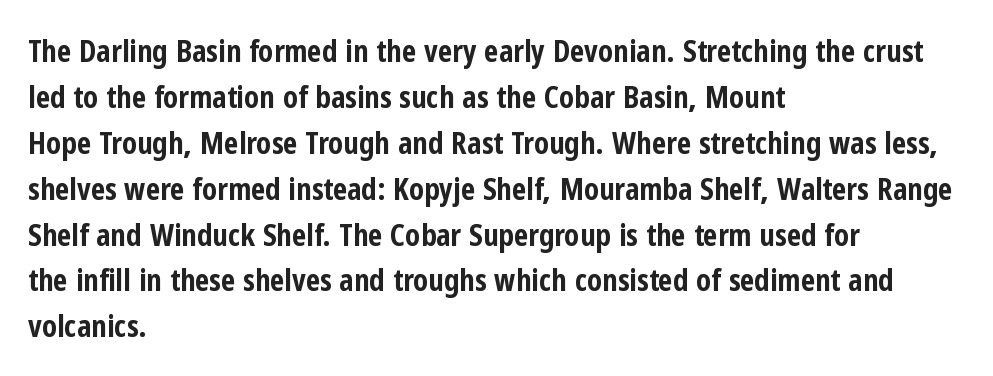
Q: Is the text bold? A: Yes.
Q: Is the text italic (slanted)? A: No, it is upright.
Q: Is the typeface a serif or a sans-serif typeface? A: Sans-serif.
Q: Is the text underlined? A: No.
Q: How is the paragraph aligned? A: Left-aligned.
Q: Is the spacing between letters normal or unusually wide? A: Normal.
Q: Is the spacing between lines tight, normal or loose? A: Normal.
Q: Width (condensed, normal, or wide)? A: Condensed.
Q: Stroke contrast? A: Low.
Q: x-height? A: Medium.
Q: Monospaced? A: No.
